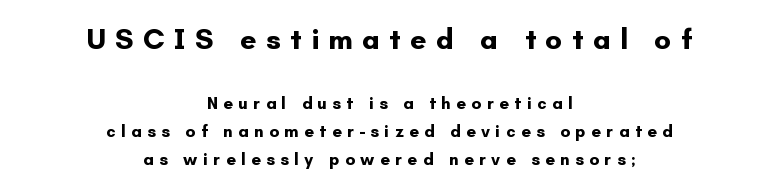
The image shows 29 px bold sans-serif type, upright; set centered, normal line spacing (1.67x), unusually wide letter spacing (+0.32 em), not underlined; the first (top) block is 1.71x larger; low stroke contrast and a small x-height.
